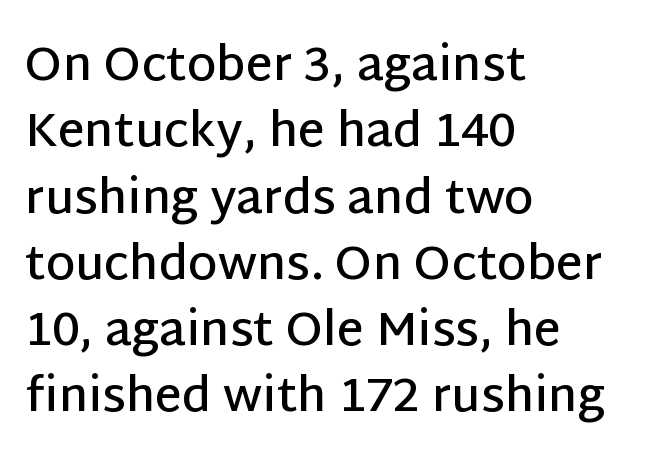
{"serif": "no", "italic": "no", "bold": "semi", "weight": "semibold", "width": "normal", "stroke_contrast": "low", "x_height": "large", "monospaced": "no", "underline": "no", "align": "left", "line_spacing": "normal", "line_spacing_ratio": 1.41, "letter_spacing": "normal", "letter_spacing_em": 0.0, "glyph_px": 47}
